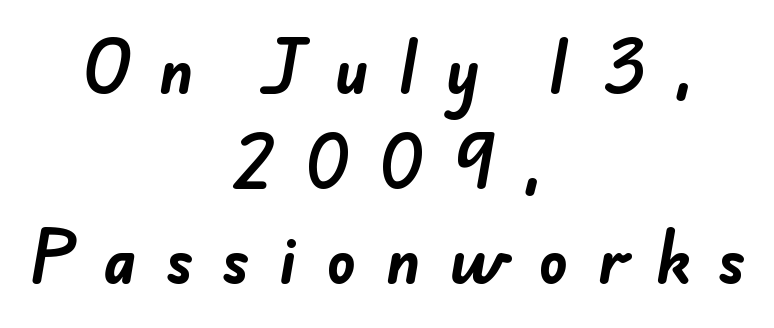
The image shows 60 px bold sans-serif type; set centered, normal line spacing (1.58x), unusually wide letter spacing (+0.48 em), not underlined; low stroke contrast and a small x-height.
